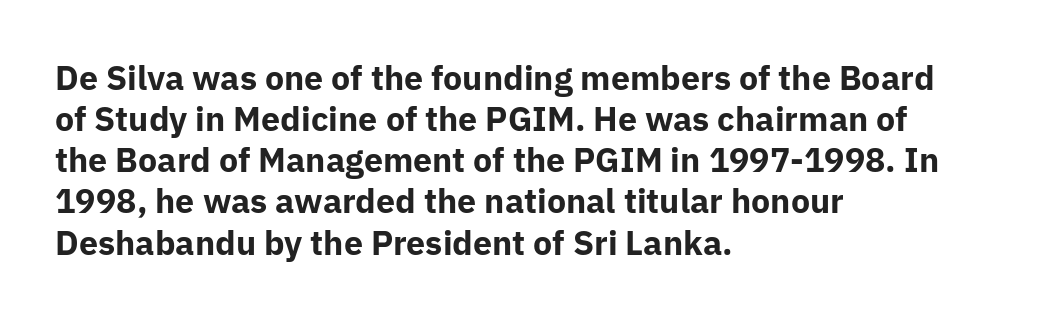
{"serif": "no", "italic": "no", "bold": "yes", "weight": "bold", "width": "normal", "stroke_contrast": "low", "x_height": "medium", "monospaced": "no", "underline": "no", "align": "left", "line_spacing_ratio": 1.21, "letter_spacing": "normal", "letter_spacing_em": 0.0, "glyph_px": 34}
